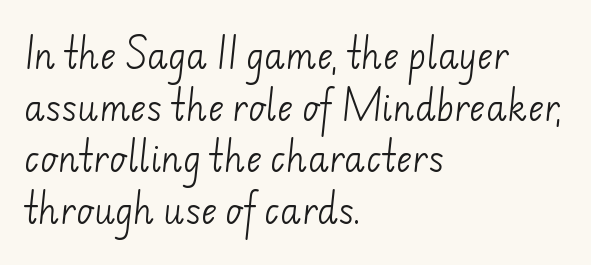
{"serif": "no", "bold": "no", "weight": "light", "width": "normal", "stroke_contrast": "low", "x_height": "small", "monospaced": "no", "underline": "no", "align": "left", "line_spacing": "normal", "line_spacing_ratio": 1.52, "letter_spacing": "normal", "letter_spacing_em": 0.0, "glyph_px": 34}
